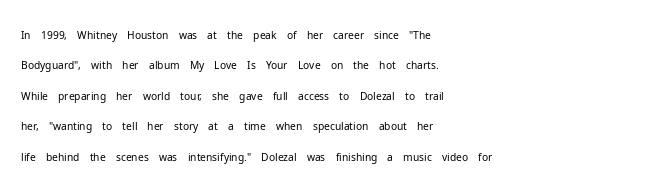
{"italic": "no", "bold": "no", "underline": "no", "align": "left", "line_spacing": "normal", "line_spacing_ratio": 1.45, "letter_spacing": "normal", "letter_spacing_em": 0.0, "glyph_px": 21}
